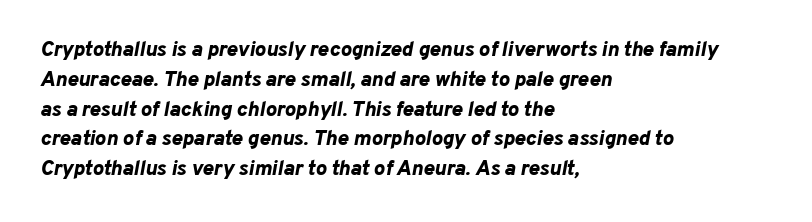
Q: Is the text bold? A: Yes.
Q: Is the text italic (slanted)? A: Yes, it leans right by about 10 degrees.
Q: Is the text underlined? A: No.
Q: How is the paragraph aligned? A: Left-aligned.
Q: Is the spacing between letters normal or unusually wide? A: Normal.
Q: Is the spacing between lines tight, normal or loose? A: Normal.
